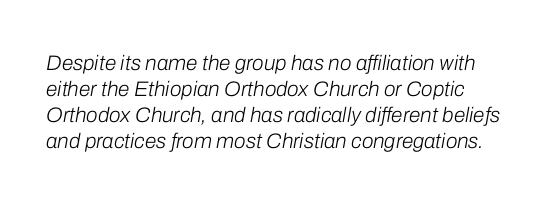
Q: Is the text bold? A: No.
Q: Is the text italic (slanted)? A: Yes, it leans right by about 10 degrees.
Q: Is the text underlined? A: No.
Q: Is the spacing between letters normal or unusually wide? A: Normal.
